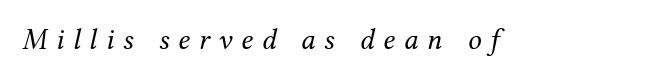
Q: Is the text bold? A: No.
Q: Is the text italic (slanted)? A: Yes, it leans right by about 12 degrees.
Q: Is the typeface a serif or a sans-serif typeface? A: Serif.
Q: Is the text underlined? A: No.
Q: Is the spacing between letters normal or unusually wide? A: Unusually wide.
Q: Width (condensed, normal, or wide)? A: Normal.
Q: Stroke contrast? A: Medium.
Q: x-height? A: Medium.
Q: Monospaced? A: No.
